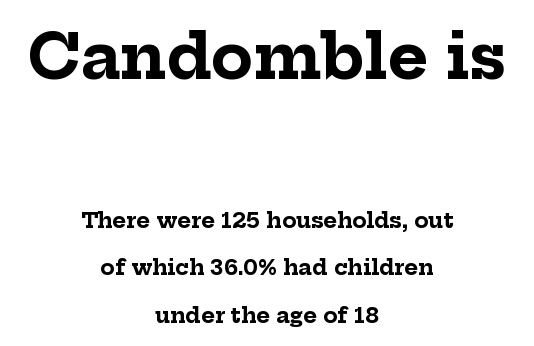
Inter-character spacing is left at the font's built-in metrics. Check the space under the baseline: it is left empty. In terms of letterform style, serifs are clearly present. The face used here appears at its bigger size in the upper chunk.
